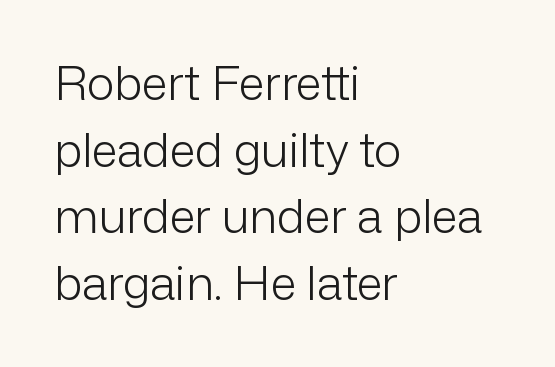
{"serif": "no", "italic": "no", "bold": "no", "weight": "light", "width": "normal", "stroke_contrast": "low", "x_height": "medium", "monospaced": "no", "underline": "no", "align": "left", "line_spacing": "normal", "line_spacing_ratio": 1.42, "letter_spacing": "normal", "letter_spacing_em": 0.0, "glyph_px": 47}
